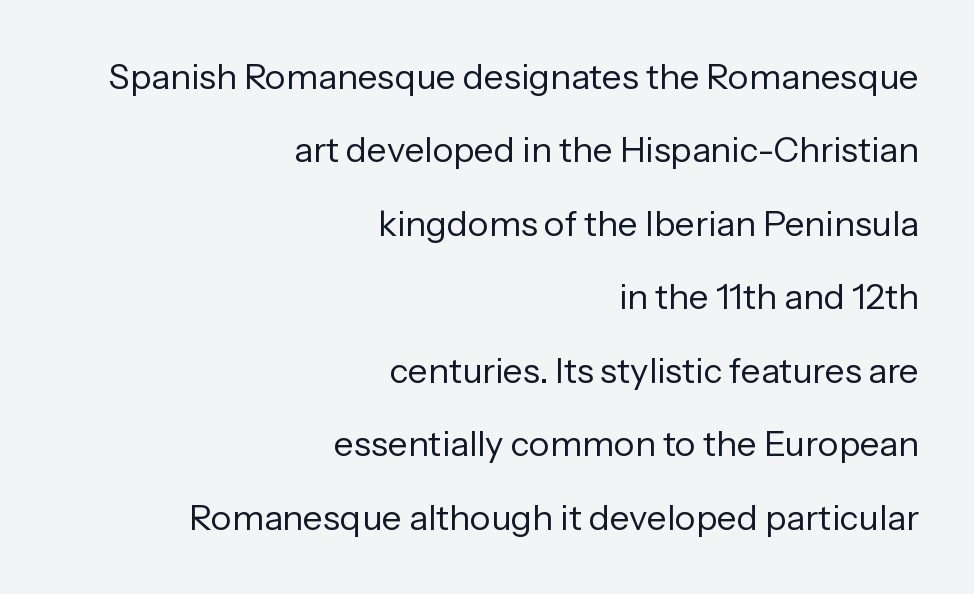
Proportional: the letters do not fall into vertical columns. Examine the stroke ends and you'll find no serifs. The compositor pushed each line to the right boundary. Each new line begins a long way beneath the previous one. These glyphs show unthickened strokes, regular width or finer. A clean baseline with only descenders dipping below it.
